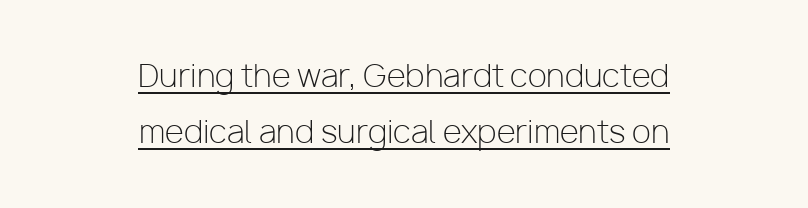
Alignment: centered. The typesetting does not lean heavy: it is not bold. I'd call this a sans setting — the letters go barefoot. This is the regular roman posture of the typeface. Glance below the letters and you will spot a drawn line. Look at the tracking — it's just the regular setting, nothing added.
